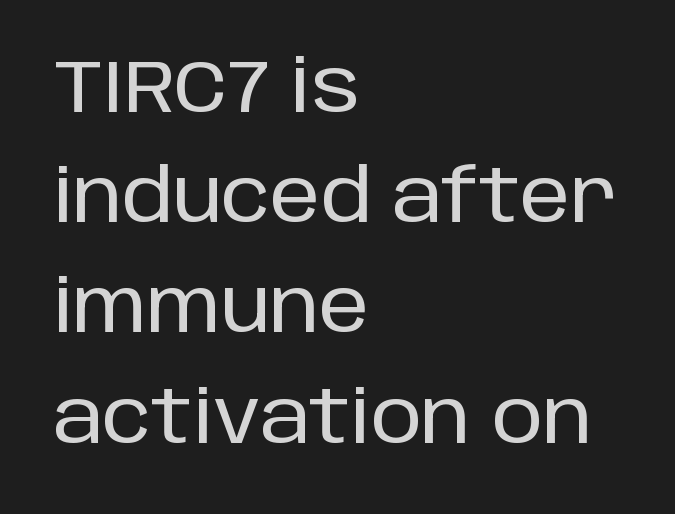
Q: Is the text italic (slanted)? A: No, it is upright.
Q: Is the typeface a serif or a sans-serif typeface? A: Sans-serif.
Q: Is the text underlined? A: No.
Q: How is the paragraph aligned? A: Left-aligned.
Q: Is the spacing between letters normal or unusually wide? A: Normal.
Q: Is the spacing between lines tight, normal or loose? A: Normal.
Q: Width (condensed, normal, or wide)? A: Normal.
Q: Stroke contrast? A: Low.
Q: x-height? A: Large.
Q: Monospaced? A: No.
